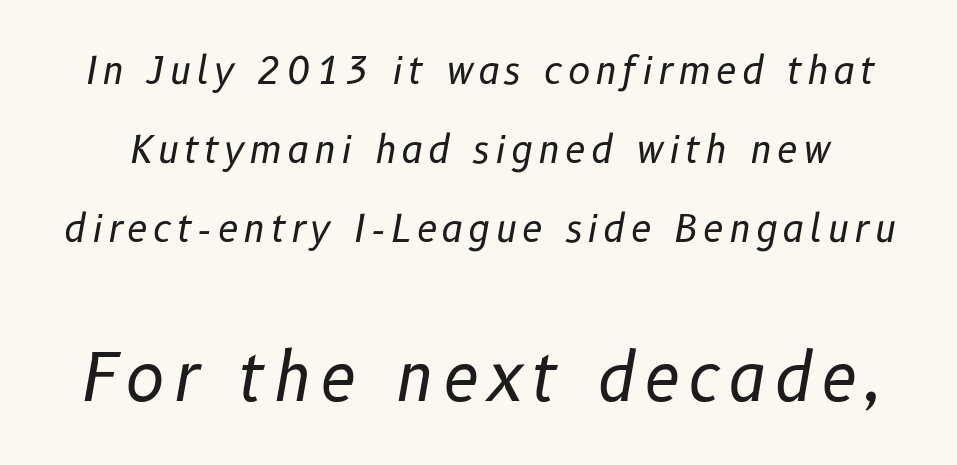
{"italic": "yes", "lean": "right", "slant_degrees": 10, "bold": "no", "weight": "regular", "width": "normal", "stroke_contrast": "low", "x_height": "medium", "monospaced": "no", "underline": "no", "line_spacing": "loose", "line_spacing_ratio": 2.08, "larger_block": "second", "size_ratio": 1.74, "glyph_px": 66}
